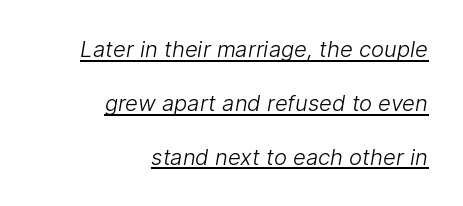
The cut favours lightness, reaching ordinary text weight at its darkest. Somebody hit Ctrl+U on this one — the words are underlined. Visually the block forms a straight wall on the right and a jagged coastline on the left. The line-height multiplier appears high, well above default.
